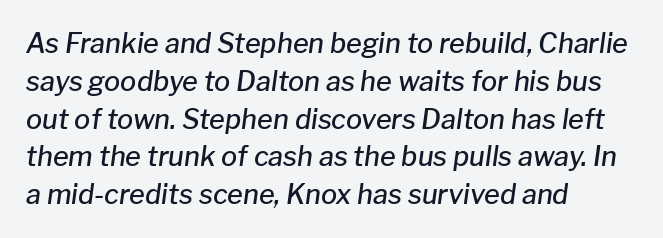
{"italic": "yes", "lean": "right", "slant_degrees": 8, "bold": "semi", "underline": "no", "align": "left", "line_spacing": "normal", "line_spacing_ratio": 1.4, "letter_spacing": "normal", "letter_spacing_em": 0.0, "glyph_px": 27}
